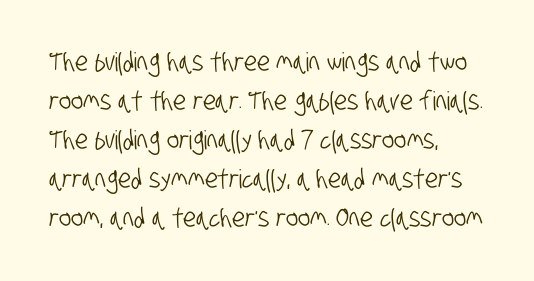
{"underline": "no", "align": "left", "line_spacing": "normal", "line_spacing_ratio": 1.5, "letter_spacing": "normal", "letter_spacing_em": 0.0, "glyph_px": 26}
